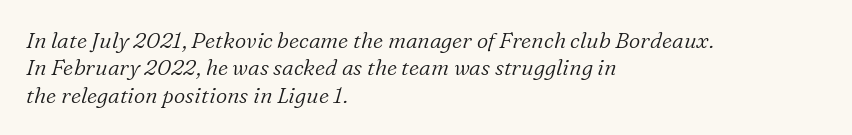
The image shows 22 px text type, italic (leaning right); set left-aligned, line spacing 1.24x, normal letter spacing, not underlined.
